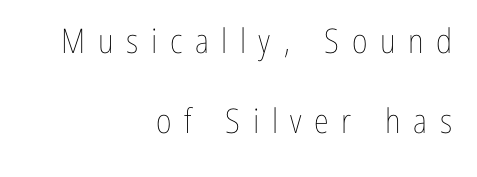
The image shows 34 px thin, condensed type, upright; set right-aligned, loose line spacing (2.35x), unusually wide letter spacing (+0.37 em), not underlined; low stroke contrast and a medium x-height.
